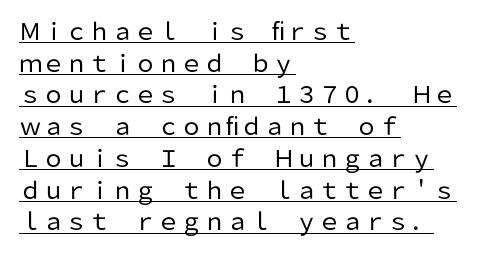
{"italic": "no", "bold": "no", "underline": "yes", "align": "left", "line_spacing": "normal", "line_spacing_ratio": 1.38, "letter_spacing": "normal", "letter_spacing_em": 0.0, "glyph_px": 23}
